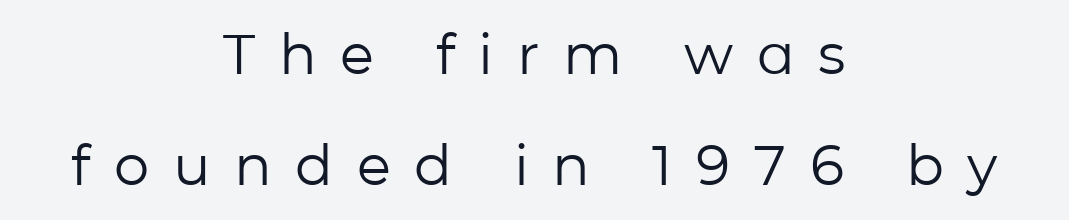
These lines stack symmetrically, like a column narrowing and widening about its center. Each new line begins a long way beneath the previous one. The weight would be labelled regular, book, light, or lighter still. No feet cap the strokes, marking this as sans-serif type.
